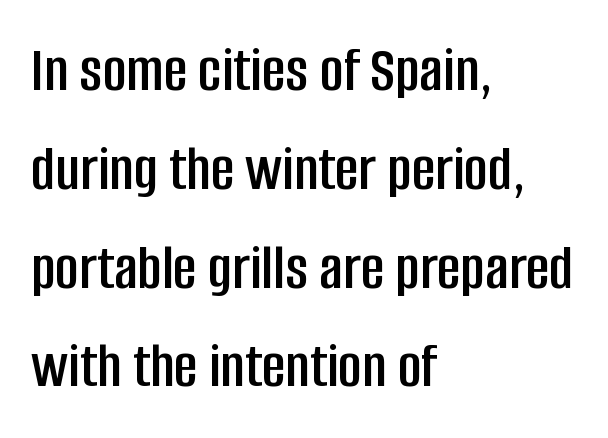
{"serif": "no", "italic": "no", "width": "condensed", "stroke_contrast": "low", "x_height": "large", "monospaced": "no", "underline": "no", "align": "left", "line_spacing": "normal", "line_spacing_ratio": 1.52, "letter_spacing": "normal", "letter_spacing_em": 0.0, "glyph_px": 65}
